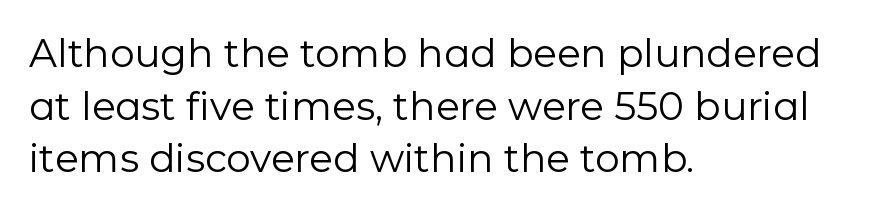
Is this a fixed-width face? No — the glyphs have proportional, varying widths. Regarding serifs, this sample does without them. Quick note: underline off. Ordinary non-slanted type is in use.
